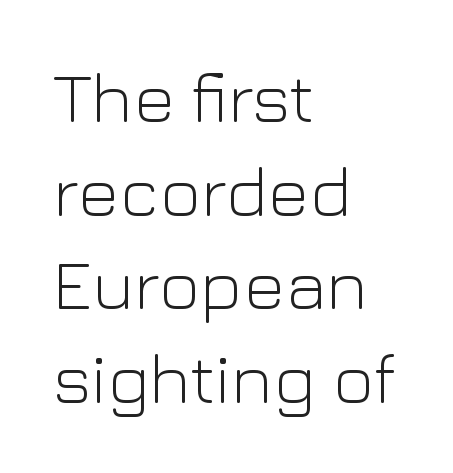
{"serif": "no", "italic": "no", "bold": "no", "weight": "light", "width": "normal", "stroke_contrast": "low", "x_height": "medium", "monospaced": "no", "underline": "no", "align": "left", "line_spacing": "normal", "line_spacing_ratio": 1.32, "letter_spacing": "normal", "letter_spacing_em": 0.0, "glyph_px": 71}
